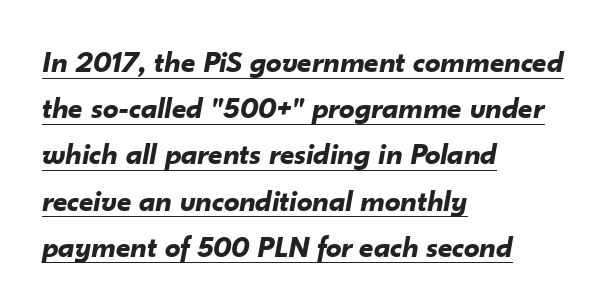
Q: Is the text bold? A: Yes.
Q: Is the text italic (slanted)? A: Yes, it leans right by about 10 degrees.
Q: Is the text underlined? A: Yes.
Q: How is the paragraph aligned? A: Left-aligned.
Q: Is the spacing between letters normal or unusually wide? A: Normal.
Q: Is the spacing between lines tight, normal or loose? A: Normal.
Q: Width (condensed, normal, or wide)? A: Normal.
Q: Stroke contrast? A: Low.
Q: x-height? A: Small.
Q: Monospaced? A: No.
